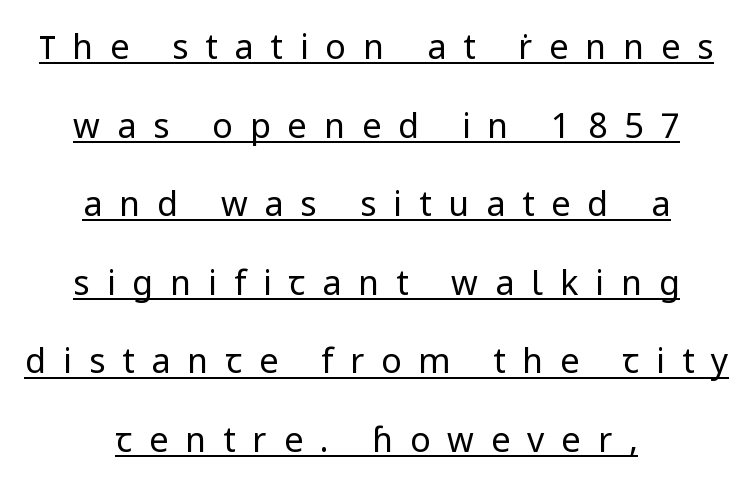
{"serif": "no", "italic": "no", "bold": "no", "weight": "regular", "width": "normal", "stroke_contrast": "low", "x_height": "medium", "monospaced": "no", "underline": "yes", "align": "center", "line_spacing": "loose", "line_spacing_ratio": 2.31, "letter_spacing": "wide", "letter_spacing_em": 0.5, "glyph_px": 34}
